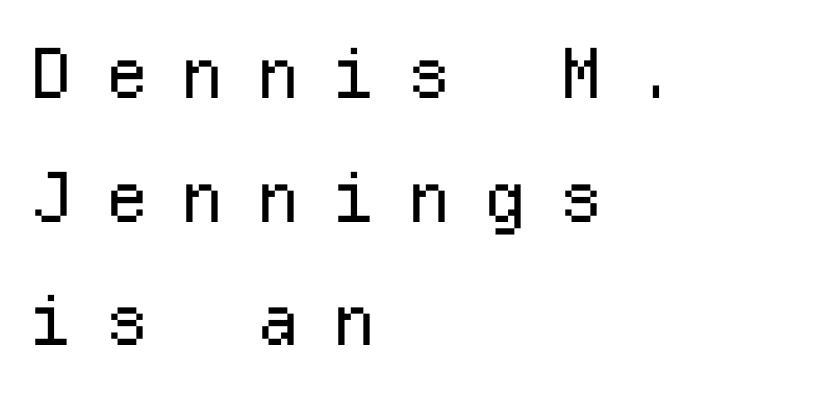
{"serif": "no", "italic": "no", "bold": "no", "weight": "regular", "width": "normal", "stroke_contrast": "low", "x_height": "medium", "monospaced": "yes", "underline": "no", "align": "left", "line_spacing_ratio": 1.79, "letter_spacing": "wide", "letter_spacing_em": 0.46, "glyph_px": 69}
